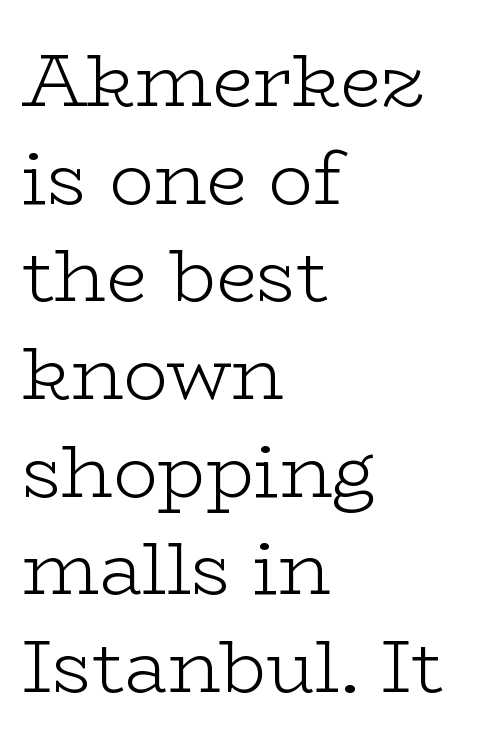
{"serif": "yes", "italic": "no", "bold": "no", "weight": "light", "width": "wide", "stroke_contrast": "low", "x_height": "medium", "monospaced": "no", "underline": "no", "align": "left", "line_spacing": "normal", "line_spacing_ratio": 1.32, "letter_spacing": "normal", "letter_spacing_em": 0.0, "glyph_px": 74}
